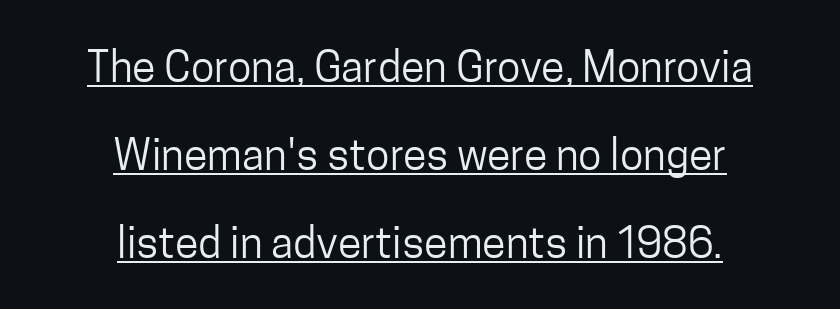
Line starts and ends both wander, symmetrically. The letterforms sit at book weight or below. Students, note that the glyphs here touch the page at normal intervals. Examine the stroke ends and you'll find no serifs. The rendering uses natural spacing where letterforms have individual widths.
